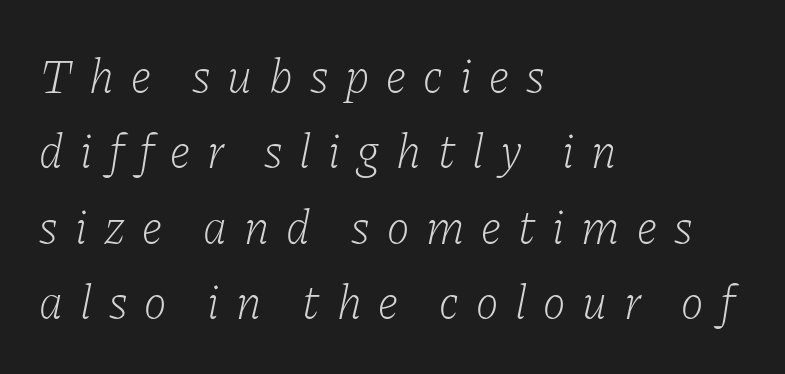
Q: Is the text bold? A: No.
Q: Is the text italic (slanted)? A: Yes, it leans right by about 11 degrees.
Q: Is the typeface a serif or a sans-serif typeface? A: Serif.
Q: Is the text underlined? A: No.
Q: How is the paragraph aligned? A: Left-aligned.
Q: Is the spacing between letters normal or unusually wide? A: Unusually wide.
Q: Is the spacing between lines tight, normal or loose? A: Normal.
Q: Width (condensed, normal, or wide)? A: Normal.
Q: Stroke contrast? A: Low.
Q: x-height? A: Medium.
Q: Monospaced? A: No.
